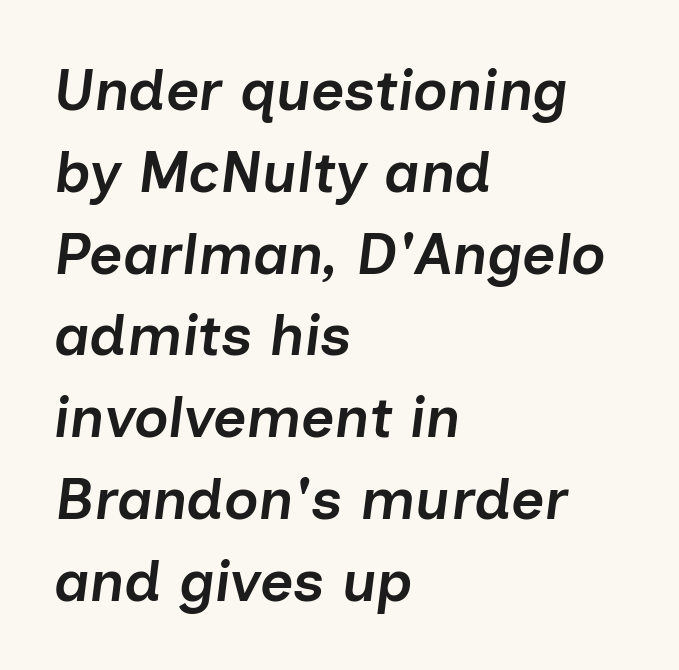
{"italic": "yes", "lean": "right", "slant_degrees": 7, "bold": "semi", "weight": "semibold", "width": "normal", "stroke_contrast": "low", "x_height": "medium", "monospaced": "no", "underline": "no", "align": "left", "line_spacing": "normal", "line_spacing_ratio": 1.41, "letter_spacing": "normal", "letter_spacing_em": 0.0, "glyph_px": 58}
